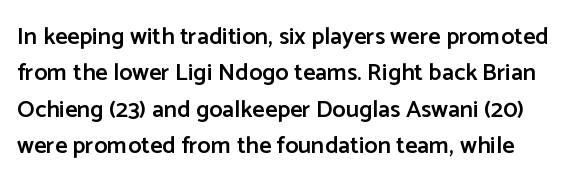
Letters rest on an invisible, unmarked baseline. This sample uses plain, unmodified letter spacing. A typesetter would mark this as roman, not italic. The line-height multiplier appears to be the usual default.
